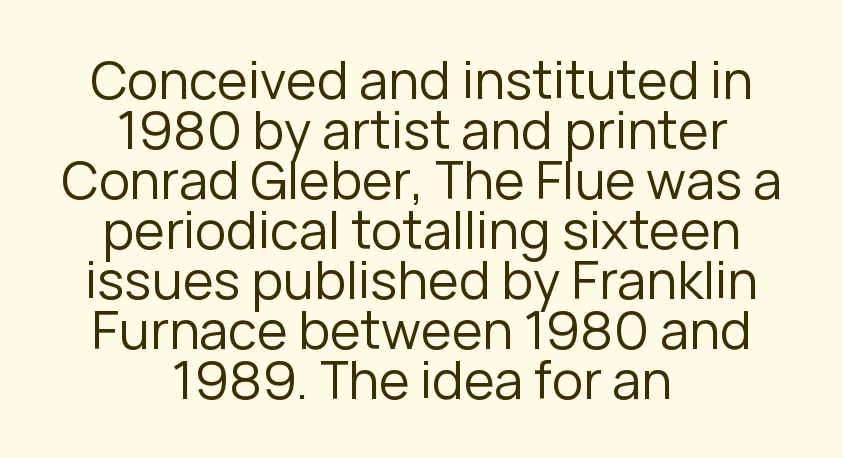
Each new line begins almost immediately beneath the previous one. A centered setting, common on invitations and titles, is used for this passage. Quick note: underline off. The specimen reads as upright at a glance. You could call the tracking neutral — neither tight nor loose. The letters advance in unequal steps, a hallmark of proportional type.
